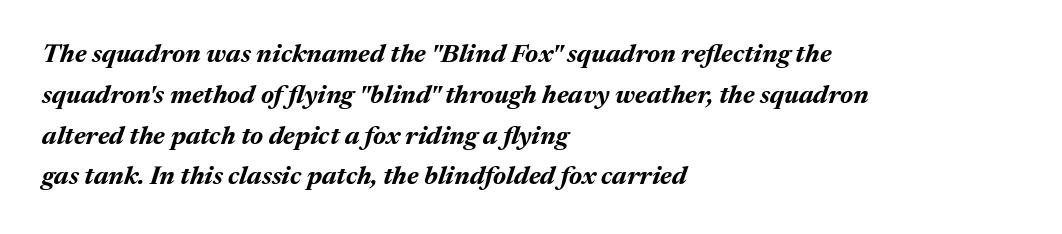
The image shows 26 px bold type, italic (leaning right); set left-aligned, normal line spacing (1.57x), normal letter spacing, not underlined.
